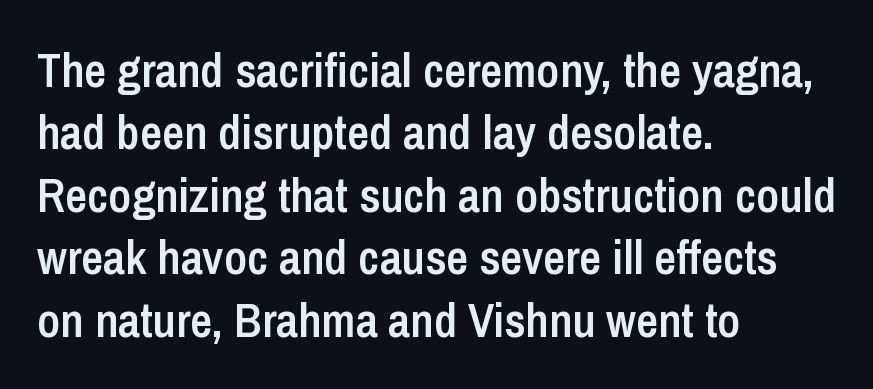
Stroke terminals: plain, sans-serif. The rag falls on the right side of this text block. This is the regular roman posture of the typeface. The line-height multiplier appears to be the usual default. The passage shown is typed in a proportional face where columns would drift. The letters are semibold — heavier than regular but short of a full bold.
